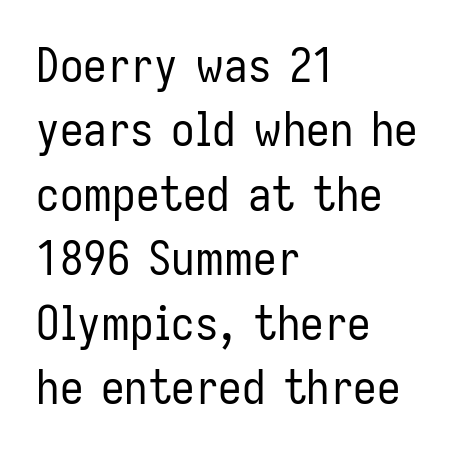
{"serif": "no", "italic": "no", "bold": "no", "weight": "regular", "width": "condensed", "stroke_contrast": "low", "x_height": "medium", "monospaced": "no", "underline": "no", "align": "left", "line_spacing": "normal", "line_spacing_ratio": 1.37, "letter_spacing": "normal", "letter_spacing_em": 0.0, "glyph_px": 47}
